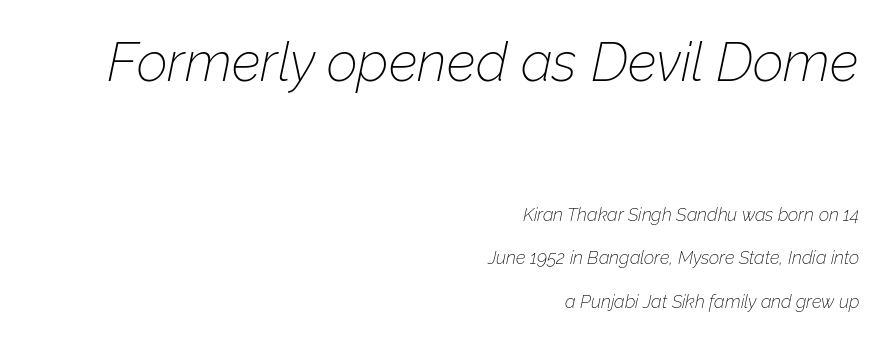
The image shows 54 px thin type, italic (leaning right); set right-aligned, loose line spacing (2.42x), normal letter spacing, not underlined; the first (top) block is 3.0x larger; low stroke contrast and a medium x-height.
